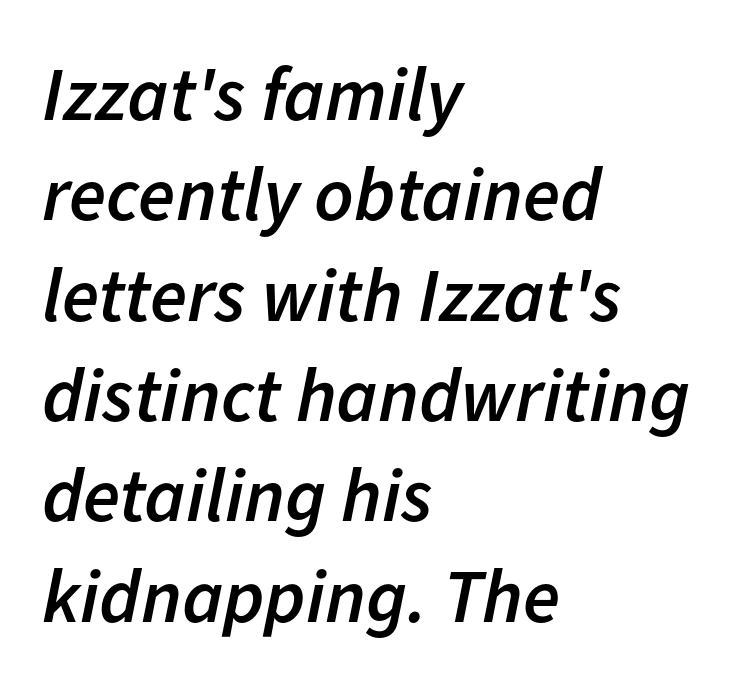
The image shows 76 px semibold type, italic (leaning right); set left-aligned, normal line spacing (1.32x), normal letter spacing, not underlined; low stroke contrast and a medium x-height.
